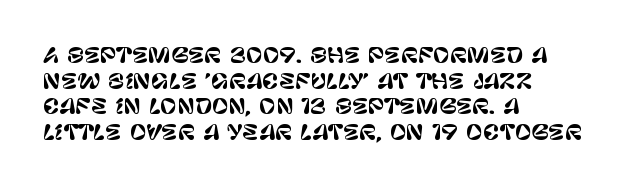
Nobody drew a line under any word here. The rendering uses a moderate line-height, typical for paragraphs. You could call the tracking neutral — neither tight nor loose. This sample is left-justified, so line endings fall wherever the words run out.
